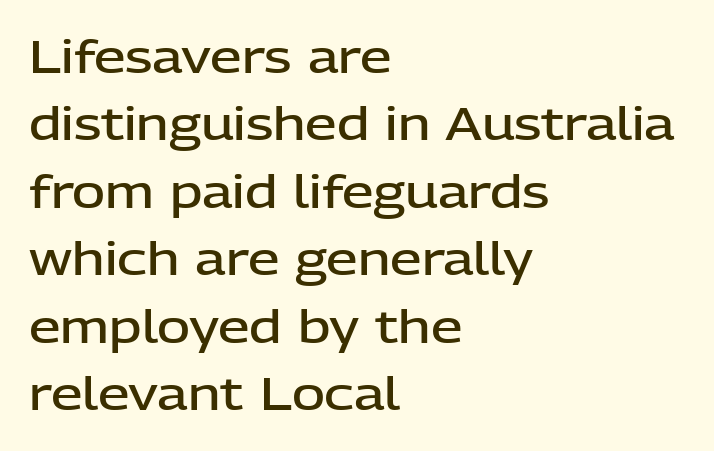
{"serif": "no", "italic": "no", "bold": "semi", "weight": "semibold", "width": "normal", "stroke_contrast": "low", "x_height": "medium", "monospaced": "no", "underline": "no", "align": "left", "line_spacing": "normal", "line_spacing_ratio": 1.5, "letter_spacing": "normal", "letter_spacing_em": 0.0, "glyph_px": 45}
